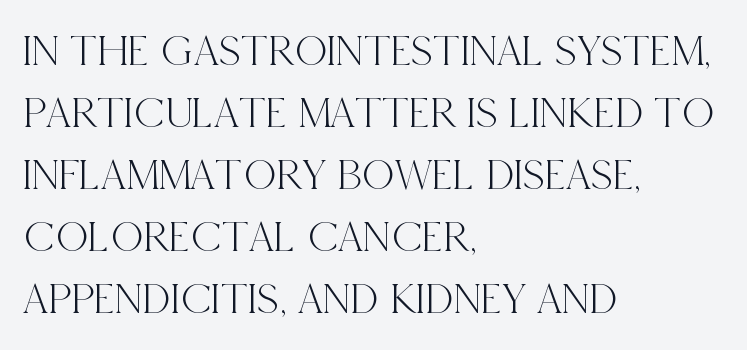
Q: Is the text italic (slanted)? A: No, it is upright.
Q: Is the typeface a serif or a sans-serif typeface? A: Serif.
Q: Is the text underlined? A: No.
Q: How is the paragraph aligned? A: Left-aligned.
Q: Is the spacing between letters normal or unusually wide? A: Normal.
Q: Is the spacing between lines tight, normal or loose? A: Normal.
Q: Width (condensed, normal, or wide)? A: Condensed.
Q: x-height? A: Large.
Q: Monospaced? A: No.
